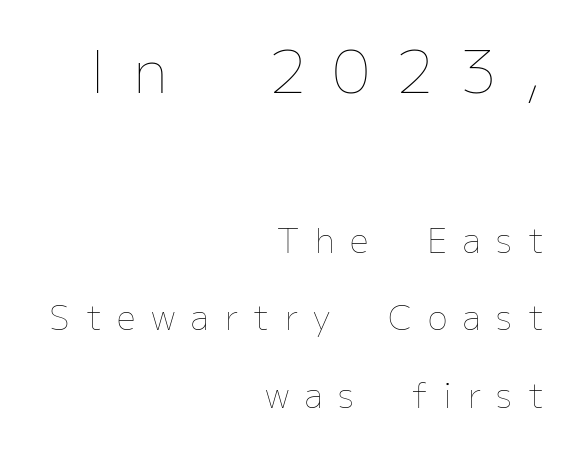
Do the letters lean? They stand straight. The tracking reads as deliberately expanded to a designer's eye. The characters are drawn with everyday or finer stroke widths. The space beneath each line is pristine and unruled. Each letter keeps its own natural width here, so spacing adapts to shape. Of the two passages, the one on top uses the larger point size.
